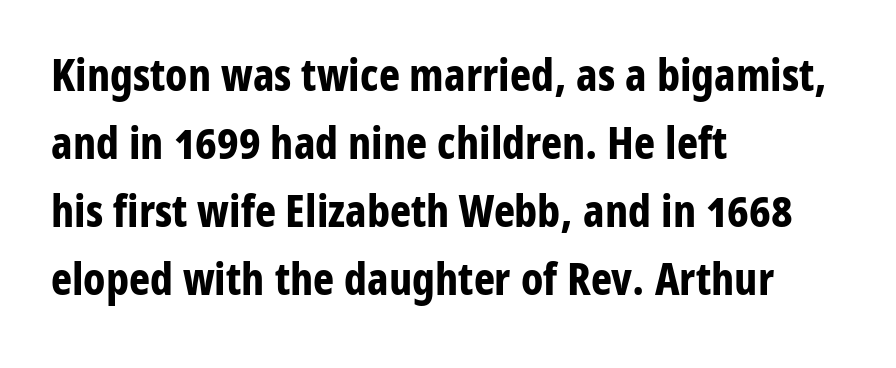
The image shows 45 px bold, condensed sans-serif type, upright; set left-aligned, normal line spacing (1.51x), normal letter spacing, not underlined; low stroke contrast and a medium x-height.
